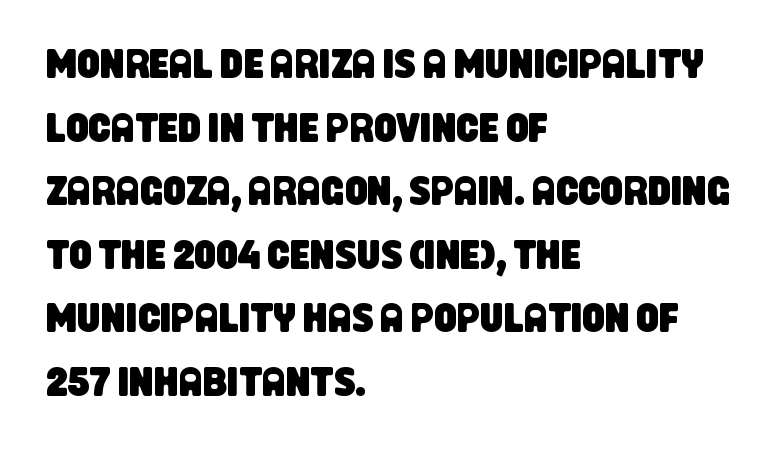
The image shows 40 px condensed sans-serif type; set left-aligned, normal line spacing (1.59x), normal letter spacing, not underlined; low stroke contrast and a large x-height.
